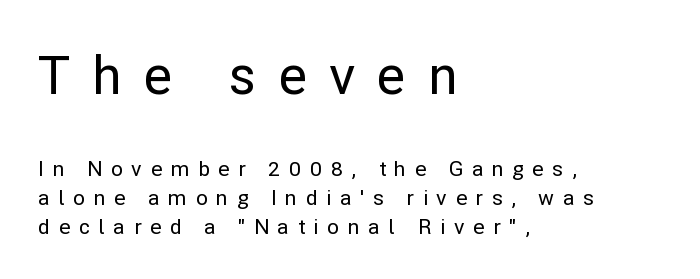
The image shows 53 px sans-serif type, upright; set left-aligned, normal line spacing (1.39x), unusually wide letter spacing (+0.41 em), not underlined; the first (top) block is 2.52x larger; low stroke contrast and a medium x-height.
